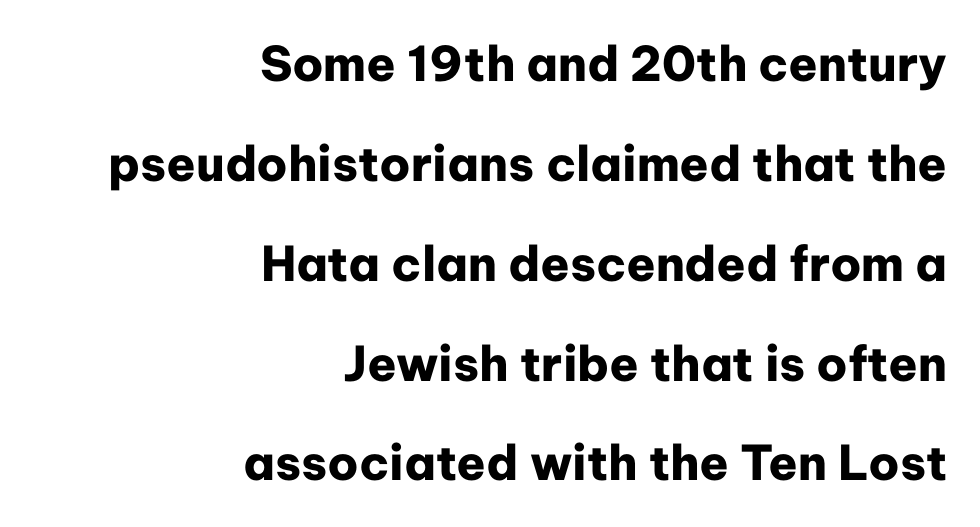
The image shows 48 px heavy sans-serif type, upright; set right-aligned, loose line spacing (2.08x), normal letter spacing, not underlined; low stroke contrast and a medium x-height.
